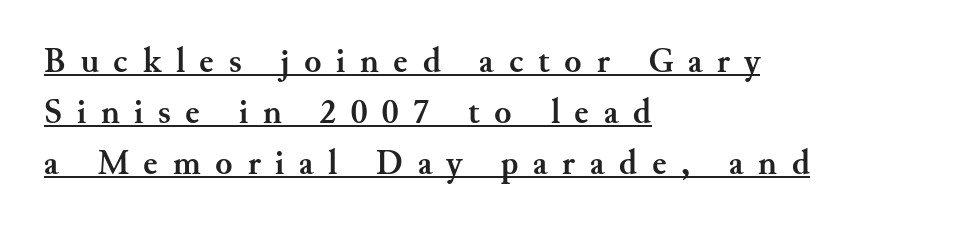
Q: Is the text bold? A: Yes.
Q: Is the text italic (slanted)? A: No, it is upright.
Q: Is the typeface a serif or a sans-serif typeface? A: Serif.
Q: Is the text underlined? A: Yes.
Q: How is the paragraph aligned? A: Left-aligned.
Q: Is the spacing between letters normal or unusually wide? A: Unusually wide.
Q: Is the spacing between lines tight, normal or loose? A: Normal.
Q: Width (condensed, normal, or wide)? A: Normal.
Q: Stroke contrast? A: Medium.
Q: x-height? A: Small.
Q: Monospaced? A: No.
